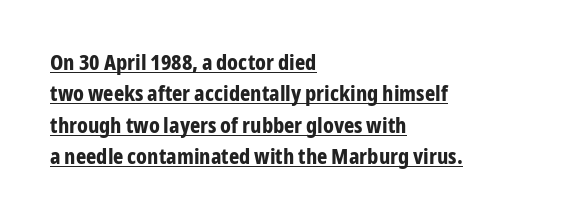
The image shows 22 px bold type, upright; set left-aligned, normal line spacing (1.43x), normal letter spacing, underlined.
